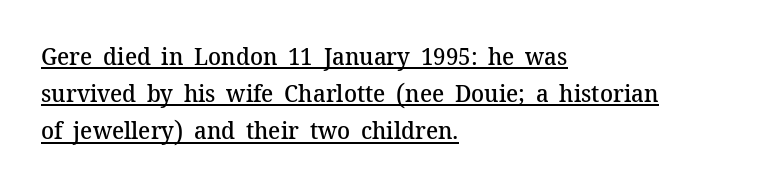
Q: Is the text bold? A: Semi-bold.
Q: Is the text italic (slanted)? A: No, it is upright.
Q: Is the text underlined? A: Yes.
Q: How is the paragraph aligned? A: Left-aligned.
Q: Is the spacing between letters normal or unusually wide? A: Normal.
Q: Is the spacing between lines tight, normal or loose? A: Normal.
